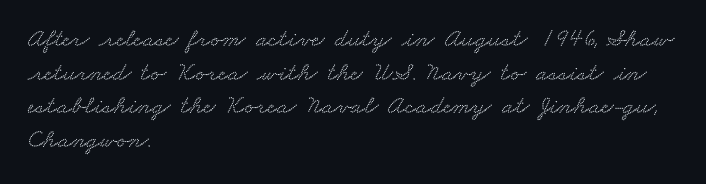
Q: Is the text underlined? A: No.
Q: How is the paragraph aligned? A: Left-aligned.
Q: Is the spacing between letters normal or unusually wide? A: Normal.
Q: Is the spacing between lines tight, normal or loose? A: Normal.
